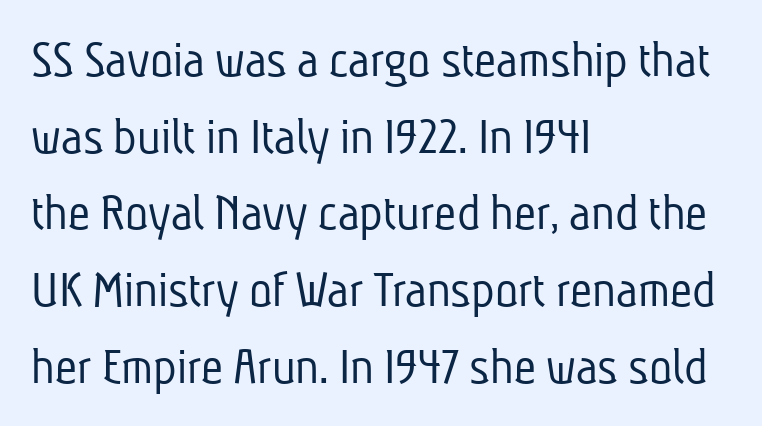
Q: Is the text bold? A: No.
Q: Is the typeface a serif or a sans-serif typeface? A: Sans-serif.
Q: Is the text underlined? A: No.
Q: How is the paragraph aligned? A: Left-aligned.
Q: Is the spacing between letters normal or unusually wide? A: Normal.
Q: Is the spacing between lines tight, normal or loose? A: Normal.
Q: Width (condensed, normal, or wide)? A: Condensed.
Q: Stroke contrast? A: Low.
Q: x-height? A: Medium.
Q: Monospaced? A: No.
